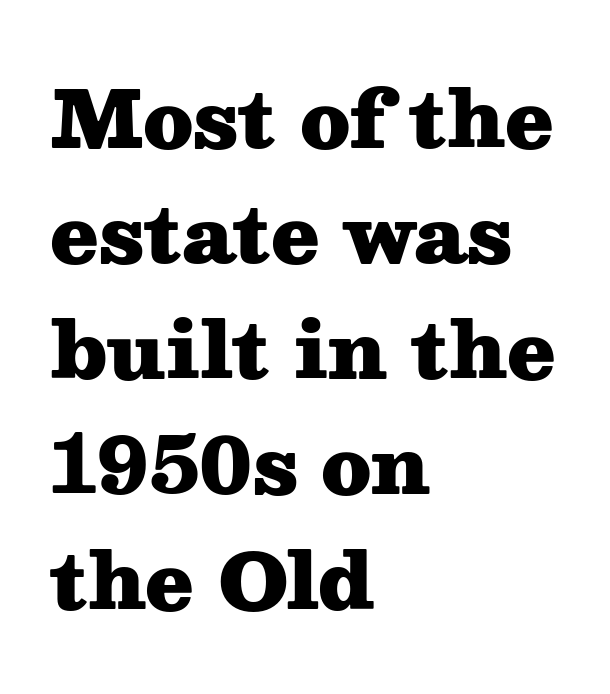
{"serif": "yes", "italic": "no", "bold": "yes", "weight": "heavy", "width": "wide", "stroke_contrast": "medium", "x_height": "medium", "monospaced": "no", "underline": "no", "align": "left", "line_spacing": "normal", "line_spacing_ratio": 1.48, "letter_spacing": "normal", "letter_spacing_em": 0.0, "glyph_px": 78}
